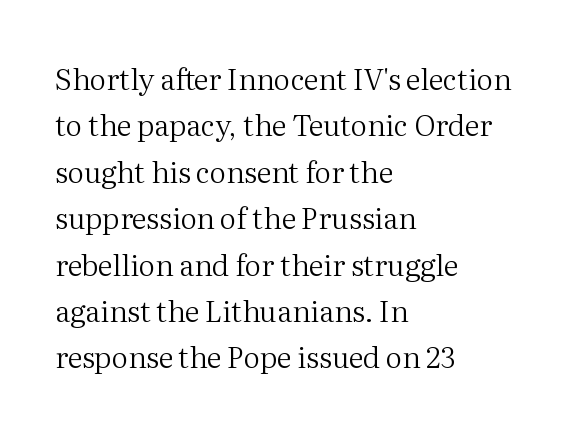
Notice how descenders clear the ascenders below comfortably — that's standard leading. Stems and bowls with no extra thickness — not bold. Style check: upright. Leftover space on each line is placed entirely after the last word.
